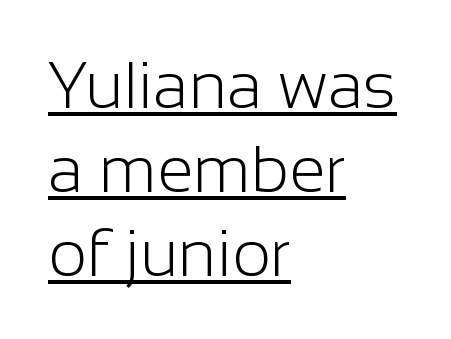
{"serif": "no", "italic": "no", "bold": "no", "weight": "light", "width": "normal", "stroke_contrast": "low", "x_height": "medium", "monospaced": "no", "underline": "yes", "align": "left", "line_spacing": "normal", "line_spacing_ratio": 1.27, "letter_spacing": "normal", "letter_spacing_em": 0.0, "glyph_px": 66}
